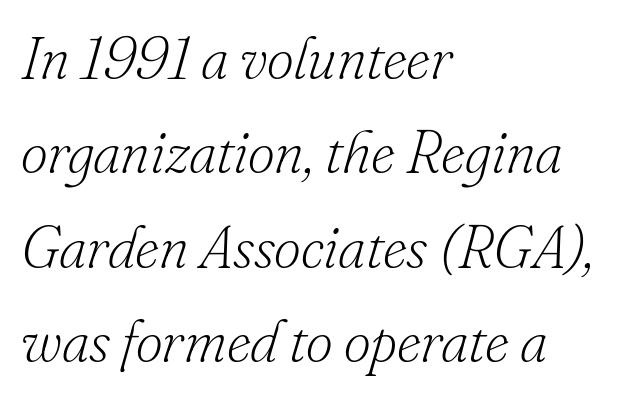
{"serif": "yes", "italic": "yes", "lean": "right", "slant_degrees": 16, "bold": "no", "weight": "light", "width": "normal", "stroke_contrast": "low", "x_height": "small", "monospaced": "no", "underline": "no", "align": "left", "line_spacing": "normal", "line_spacing_ratio": 1.6, "letter_spacing": "normal", "letter_spacing_em": 0.0, "glyph_px": 59}
